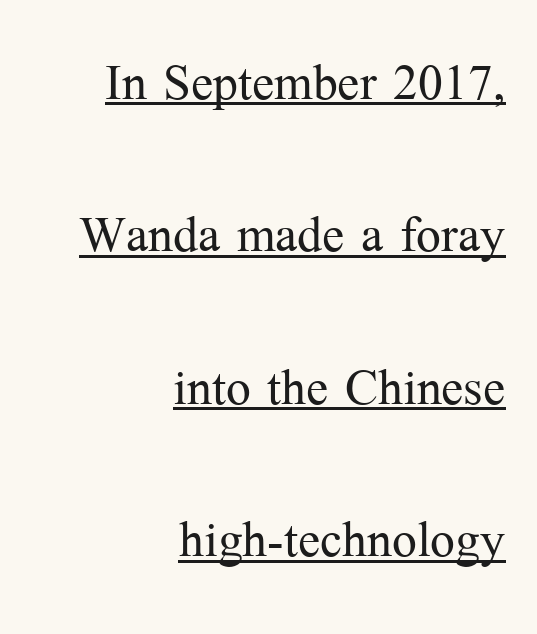
{"serif": "yes", "italic": "no", "bold": "no", "weight": "light", "width": "normal", "stroke_contrast": "medium", "x_height": "medium", "monospaced": "no", "underline": "yes", "align": "right", "line_spacing": "loose", "line_spacing_ratio": 2.31, "letter_spacing": "normal", "letter_spacing_em": 0.0, "glyph_px": 66}
